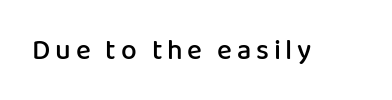
Q: Is the text bold? A: Semi-bold.
Q: Is the text italic (slanted)? A: No, it is upright.
Q: Is the typeface a serif or a sans-serif typeface? A: Sans-serif.
Q: Is the text underlined? A: No.
Q: Width (condensed, normal, or wide)? A: Normal.
Q: Stroke contrast? A: Low.
Q: x-height? A: Medium.
Q: Monospaced? A: No.
